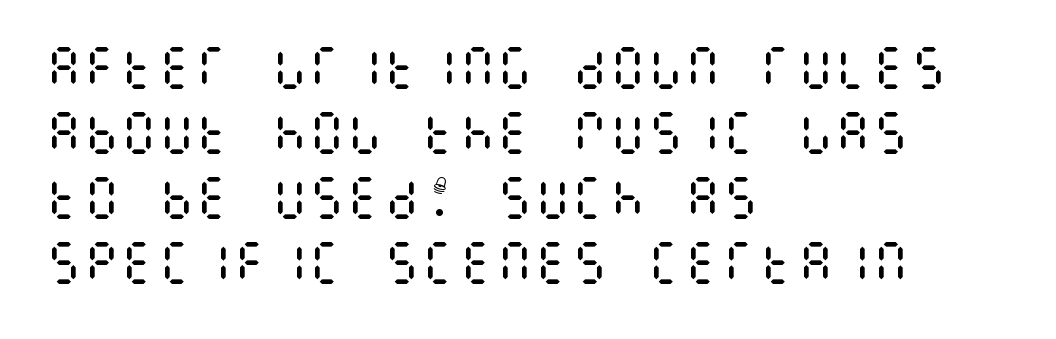
Successive baselines arrive at the customary interval. This rendering uses left alignment, leaving the right contour irregular. The letters look calm and open, with moderate or lighter stems. The font's upright variant was chosen for this text.
